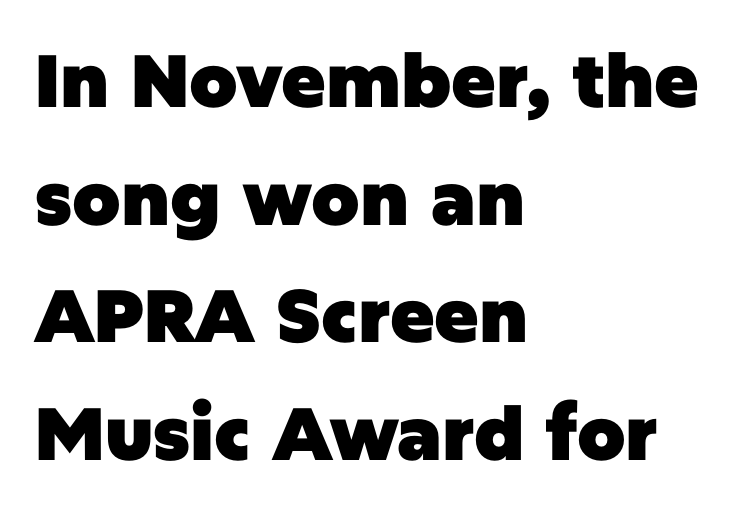
The image shows 74 px heavy sans-serif type, upright; set left-aligned, normal line spacing (1.59x), normal letter spacing, not underlined; low stroke contrast and a large x-height.
